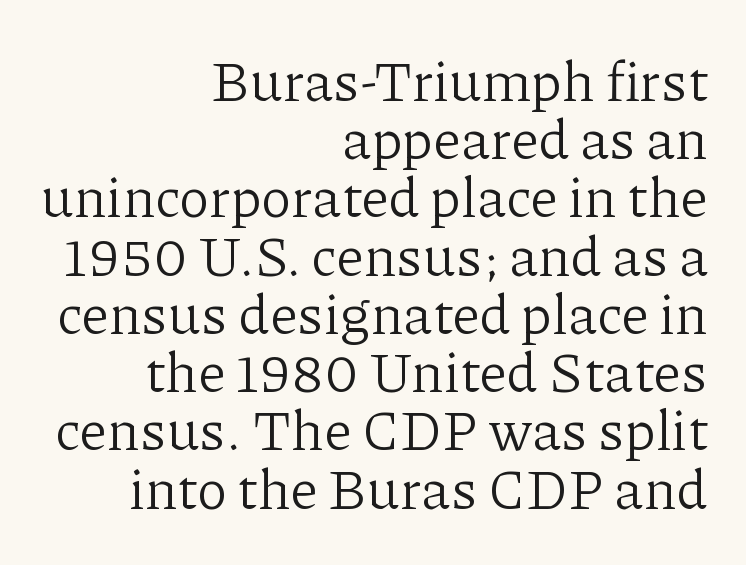
{"serif": "yes", "italic": "no", "bold": "no", "weight": "light", "width": "normal", "stroke_contrast": "low", "x_height": "medium", "monospaced": "no", "underline": "no", "align": "right", "line_spacing": "tight", "line_spacing_ratio": 1.04, "letter_spacing": "normal", "letter_spacing_em": 0.0, "glyph_px": 56}
